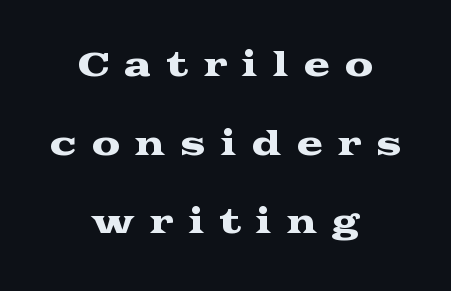
Q: Is the text italic (slanted)? A: No, it is upright.
Q: Is the typeface a serif or a sans-serif typeface? A: Serif.
Q: Is the text underlined? A: No.
Q: How is the paragraph aligned? A: Centered.
Q: Is the spacing between letters normal or unusually wide? A: Unusually wide.
Q: Is the spacing between lines tight, normal or loose? A: Loose.
Q: Width (condensed, normal, or wide)? A: Wide.
Q: Stroke contrast? A: Medium.
Q: x-height? A: Medium.
Q: Monospaced? A: No.
